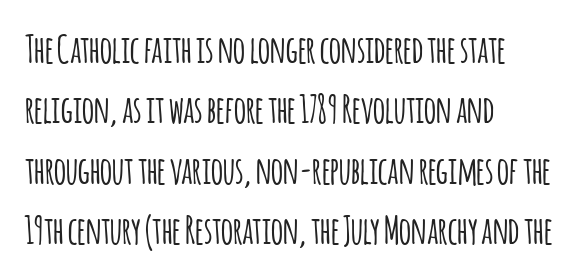
Q: Is the text italic (slanted)? A: No, it is upright.
Q: Is the typeface a serif or a sans-serif typeface? A: Sans-serif.
Q: Is the text underlined? A: No.
Q: How is the paragraph aligned? A: Left-aligned.
Q: Is the spacing between letters normal or unusually wide? A: Normal.
Q: Is the spacing between lines tight, normal or loose? A: Normal.
Q: Width (condensed, normal, or wide)? A: Condensed.
Q: Stroke contrast? A: Low.
Q: x-height? A: Large.
Q: Monospaced? A: No.
